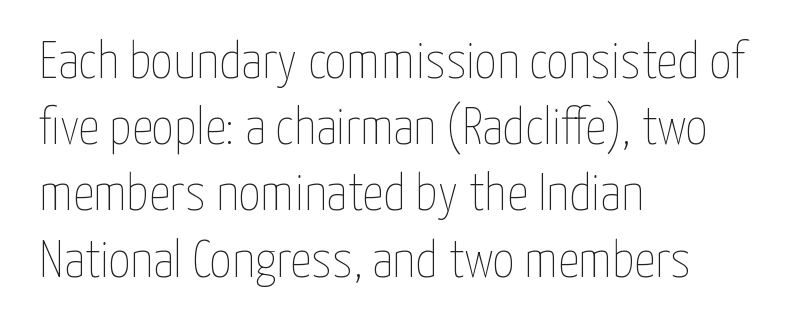
The image shows 53 px thin, condensed type, upright; set left-aligned, normal line spacing (1.25x), normal letter spacing, not underlined; low stroke contrast and a medium x-height.
